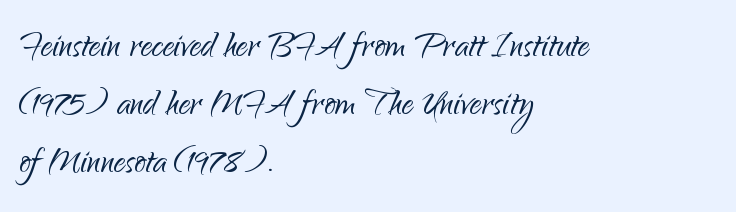
The image shows 46 px light sans-serif type; set left-aligned, normal line spacing (1.26x), normal letter spacing, not underlined; low stroke contrast and a small x-height.
